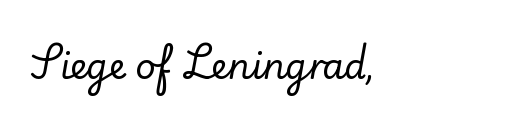
This rendering leaves character spacing at its baseline value. This rendering employs a face with finishing strokes, i.e., a serif. Unmarked baselines from the first word to the last. Note the varied advance widths — an 'i' is clearly narrower than an 'm'.
